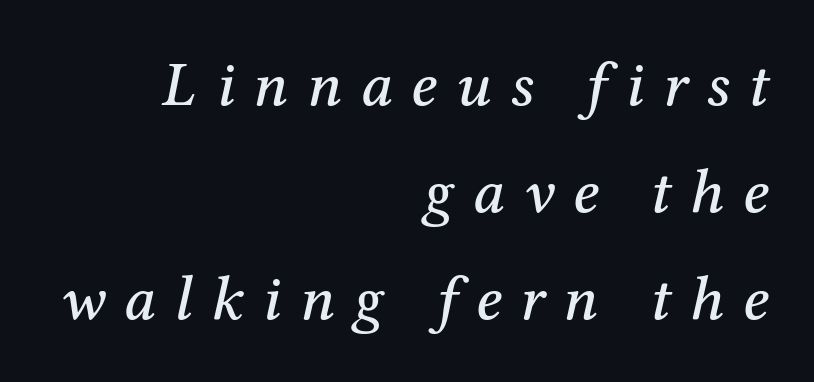
The image shows 64 px serif type, italic (leaning right); set right-aligned, normal line spacing (1.67x), unusually wide letter spacing (+0.29 em), not underlined; medium stroke contrast and a medium x-height.
